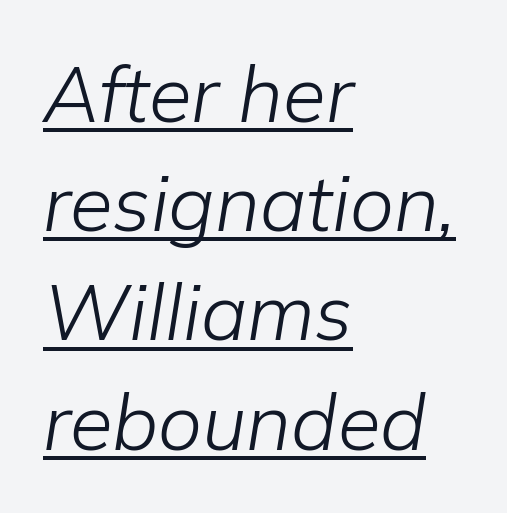
The image shows 78 px light type, italic (leaning right); set left-aligned, normal line spacing (1.4x), normal letter spacing, underlined; low stroke contrast and a medium x-height.
